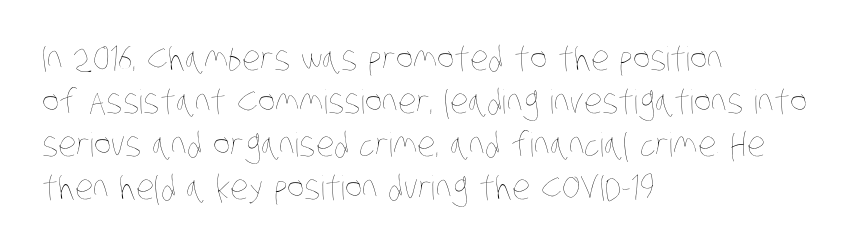
{"bold": "no", "weight": "thin", "width": "condensed", "stroke_contrast": "low", "x_height": "large", "monospaced": "no", "underline": "no", "align": "left", "line_spacing": "normal", "line_spacing_ratio": 1.3, "letter_spacing": "normal", "letter_spacing_em": 0.0, "glyph_px": 33}
